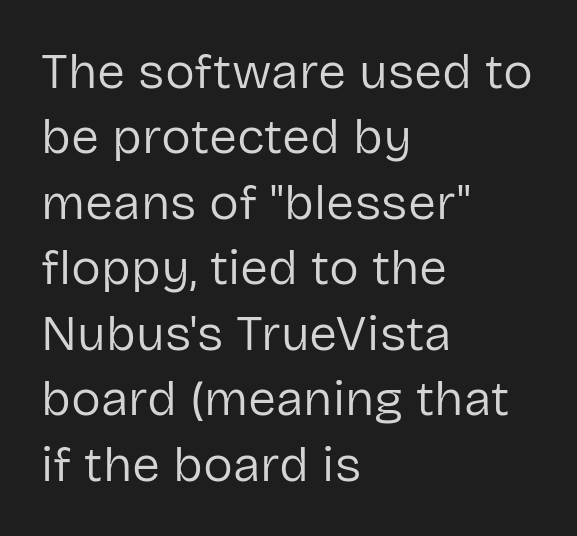
{"serif": "no", "italic": "no", "bold": "no", "weight": "regular", "width": "normal", "stroke_contrast": "low", "x_height": "medium", "monospaced": "no", "underline": "no", "align": "left", "line_spacing": "normal", "line_spacing_ratio": 1.31, "letter_spacing": "normal", "letter_spacing_em": 0.0, "glyph_px": 50}
